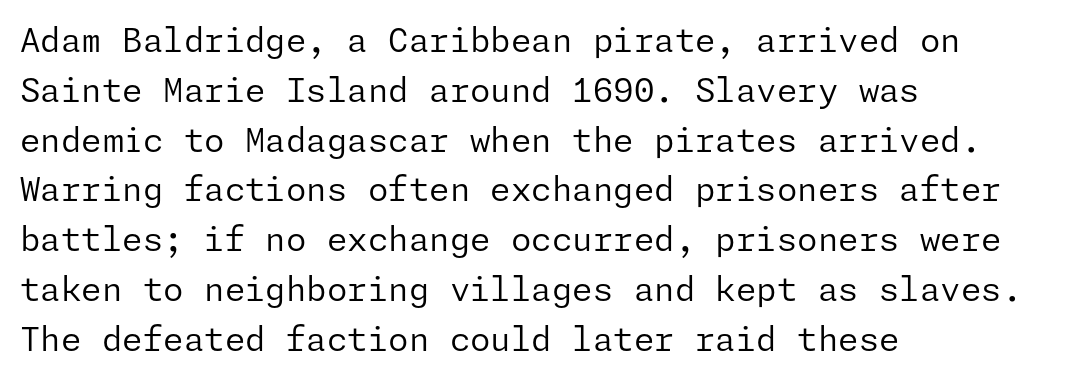
{"serif": "no", "italic": "no", "bold": "no", "weight": "regular", "width": "normal", "stroke_contrast": "low", "x_height": "medium", "underline": "no", "align": "left", "line_spacing": "normal", "line_spacing_ratio": 1.51, "letter_spacing": "normal", "letter_spacing_em": 0.0, "glyph_px": 33}
